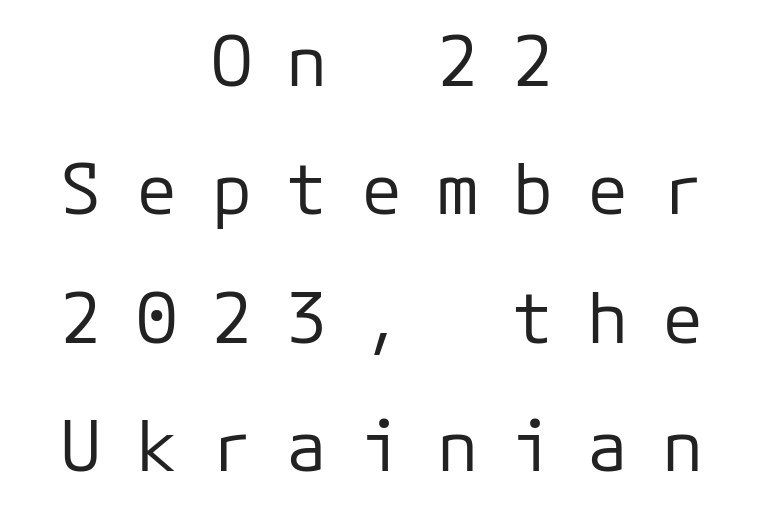
Q: Is the text bold? A: No.
Q: Is the text italic (slanted)? A: No, it is upright.
Q: Is the typeface a serif or a sans-serif typeface? A: Sans-serif.
Q: Is the text underlined? A: No.
Q: How is the paragraph aligned? A: Centered.
Q: Is the spacing between letters normal or unusually wide? A: Unusually wide.
Q: Width (condensed, normal, or wide)? A: Normal.
Q: Stroke contrast? A: Low.
Q: x-height? A: Medium.
